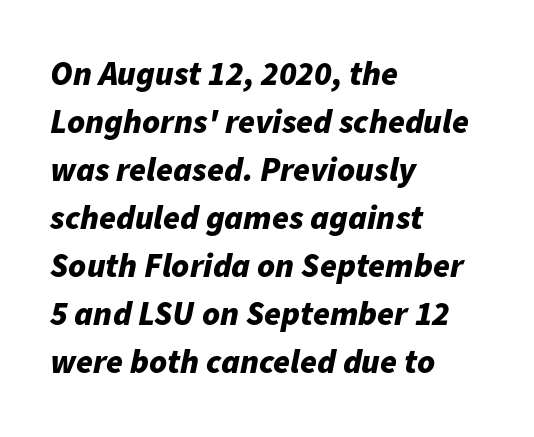
Between one letter and the next there's only the usual sliver of space. Summary of weight: heavy, a full bold. These lines are rendered in a variable-pitch font. A classic flush-left, rag-right setting is used for this passage.
